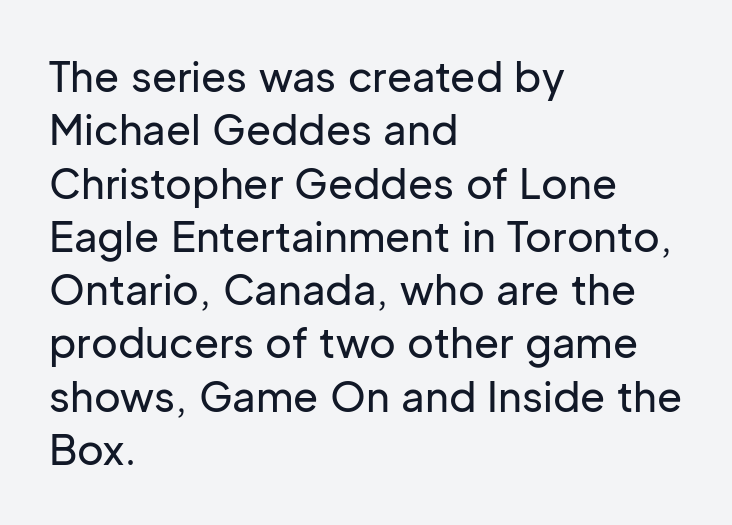
{"serif": "no", "italic": "no", "width": "normal", "stroke_contrast": "low", "x_height": "medium", "monospaced": "no", "underline": "no", "align": "left", "line_spacing": "normal", "line_spacing_ratio": 1.3, "letter_spacing": "normal", "letter_spacing_em": 0.0, "glyph_px": 41}
